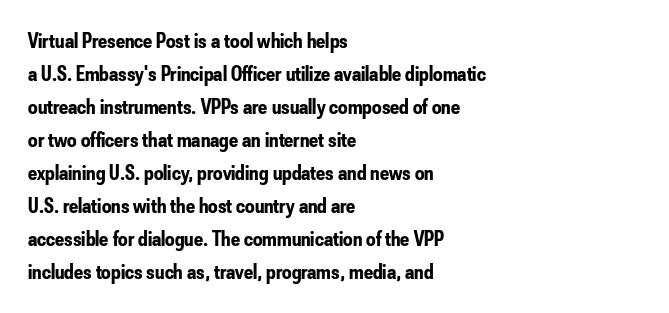
The sample has been set heavy, in full bold. Any mark beneath the type? The region is blank. The ragged edge is on the right, which tells us the setting is flush left. This sample uses plain, unmodified letter spacing. Posture: vertical. Does the leading feel generous? No, just average.
